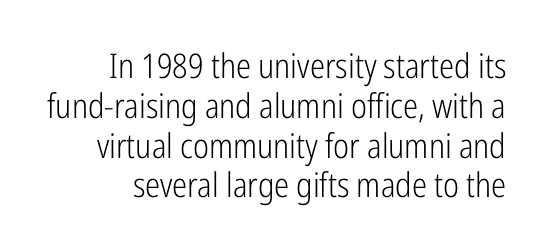
{"serif": "no", "italic": "no", "bold": "no", "weight": "light", "width": "condensed", "stroke_contrast": "low", "x_height": "medium", "monospaced": "no", "underline": "no", "line_spacing_ratio": 1.17, "letter_spacing": "normal", "letter_spacing_em": 0.0, "glyph_px": 34}
